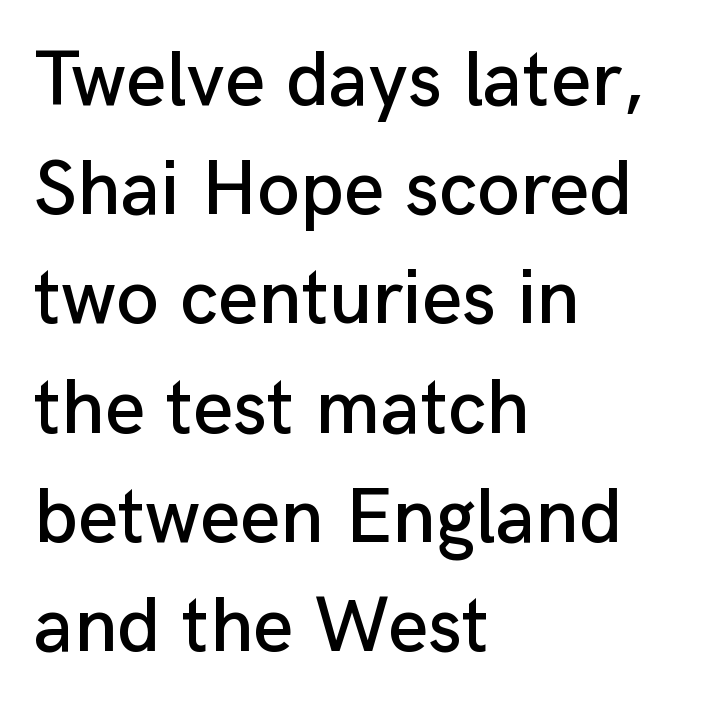
Q: Is the text italic (slanted)? A: No, it is upright.
Q: Is the typeface a serif or a sans-serif typeface? A: Sans-serif.
Q: Is the text underlined? A: No.
Q: How is the paragraph aligned? A: Left-aligned.
Q: Is the spacing between letters normal or unusually wide? A: Normal.
Q: Is the spacing between lines tight, normal or loose? A: Normal.
Q: Width (condensed, normal, or wide)? A: Normal.
Q: Stroke contrast? A: Low.
Q: x-height? A: Medium.
Q: Monospaced? A: No.
